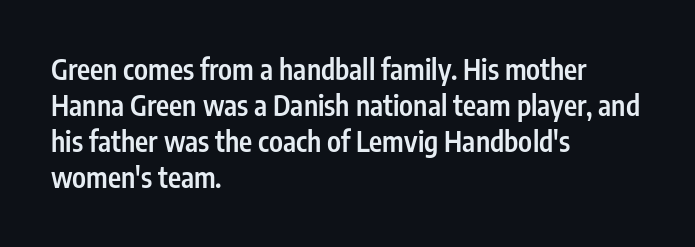
{"serif": "no", "italic": "no", "bold": "semi", "weight": "semibold", "width": "condensed", "stroke_contrast": "low", "x_height": "medium", "monospaced": "no", "underline": "no", "align": "left", "line_spacing": "normal", "line_spacing_ratio": 1.29, "letter_spacing": "normal", "letter_spacing_em": 0.0, "glyph_px": 28}
